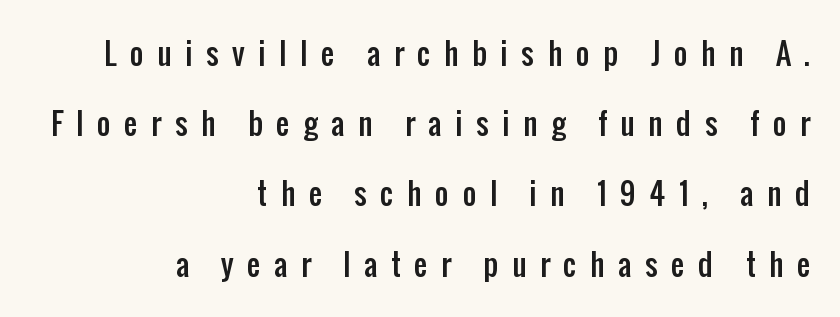
Q: Is the text italic (slanted)? A: No, it is upright.
Q: Is the typeface a serif or a sans-serif typeface? A: Sans-serif.
Q: Is the text underlined? A: No.
Q: How is the paragraph aligned? A: Right-aligned.
Q: Is the spacing between letters normal or unusually wide? A: Unusually wide.
Q: Is the spacing between lines tight, normal or loose? A: Loose.
Q: Width (condensed, normal, or wide)? A: Condensed.
Q: Stroke contrast? A: Low.
Q: x-height? A: Medium.
Q: Monospaced? A: No.
